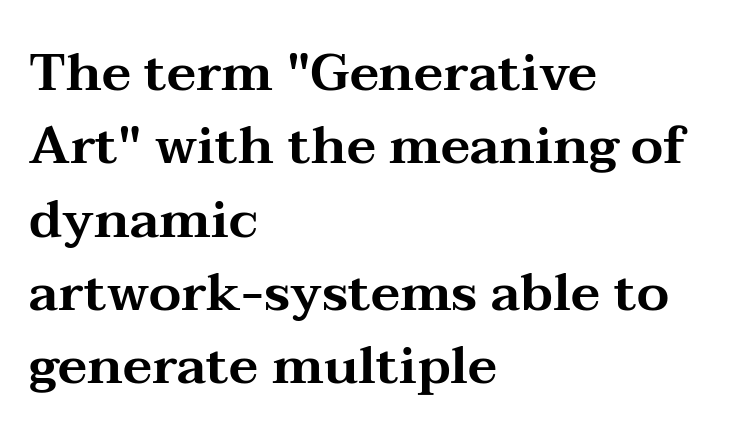
The passage shown is typeset with a serif family. Typeset ragged right — the left edge is the straight one. These lines were composed using upright roman letters. The gap between lines stays unmarked. There is no visible air inserted between adjacent glyphs. These lines sit exactly where default settings would place them.
